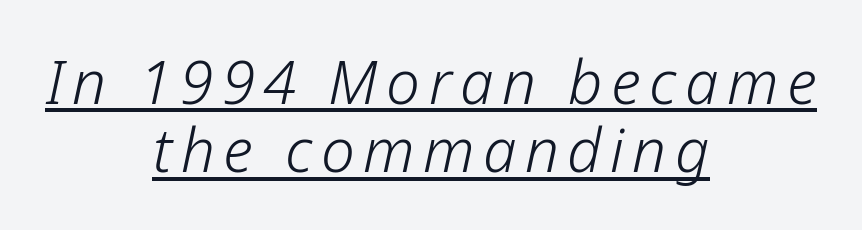
The image shows 60 px light type, italic (leaning right); set centered, tight line spacing (1.14x), underlined; low stroke contrast and a medium x-height.
